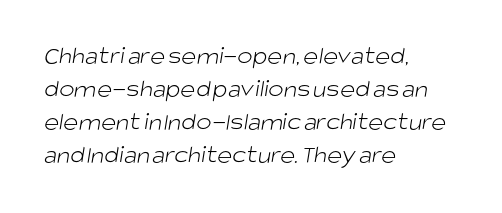
The face looks like a standard text weight, possibly lighter. The typesetter chose a ragged-right arrangement here. Anything drawn beneath the words? Only blank space. The passage shown stacks its lines at a standard gap.
